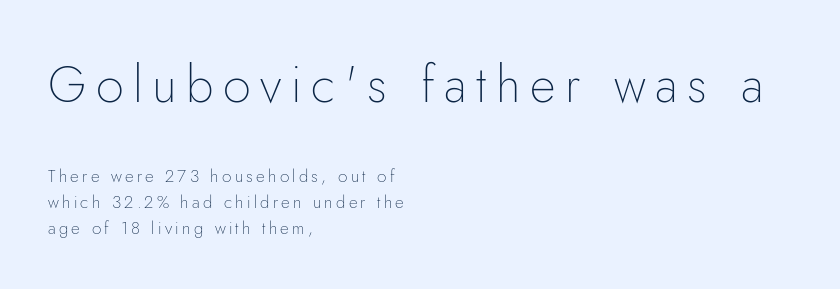
The image shows 50 px thin sans-serif type, upright; set left-aligned, normal line spacing (1.51x), not underlined; the first (top) block is 2.94x larger; low stroke contrast and a small x-height.
